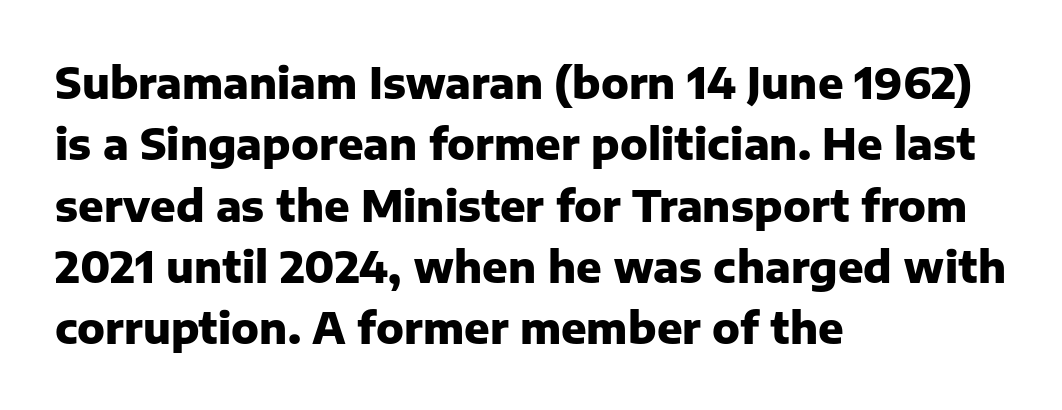
The image shows 42 px heavy sans-serif type, upright; set left-aligned, normal line spacing (1.46x), normal letter spacing, not underlined; low stroke contrast and a medium x-height.
